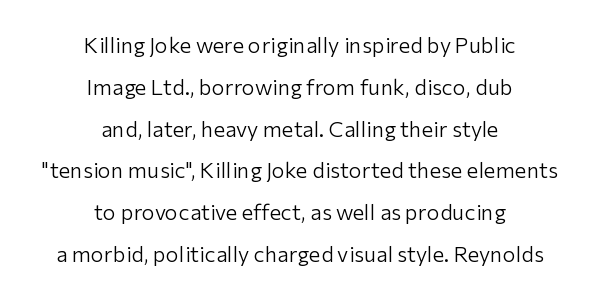
The space directly below the letters is spotless. A typesetter would call this leading open, well beyond the default. The letterforms sit at book weight or below. A typesetter would mark this as roman, not italic.
